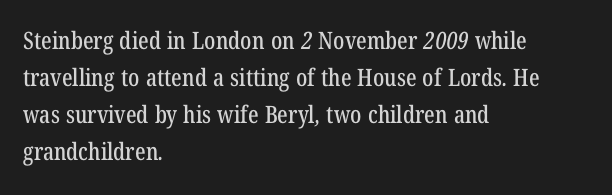
The space beneath each line is pristine and unruled. Nobody touched the tracking dial on this one. One-word summary of the alignment: left. The vertical gap from one line to the next is medium.
